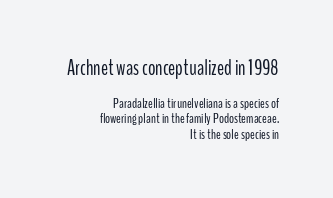
The image shows 21 px text type, upright; set right-aligned, tight line spacing (1.1x), normal letter spacing, not underlined; the first (top) block is 1.5x larger.
